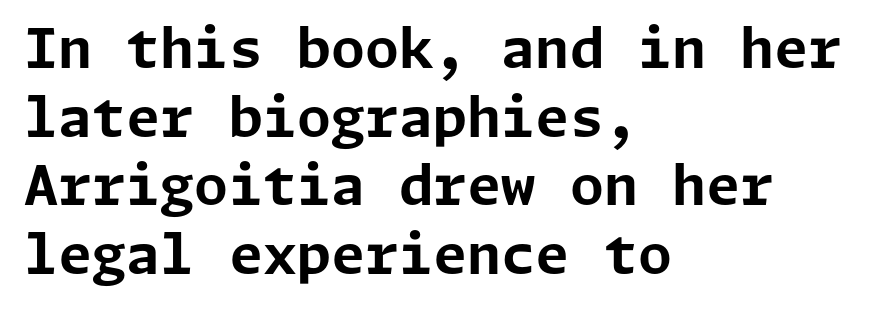
The image shows 55 px bold sans-serif type, upright; set left-aligned, normal line spacing (1.25x), normal letter spacing, not underlined; low stroke contrast and a medium x-height.
